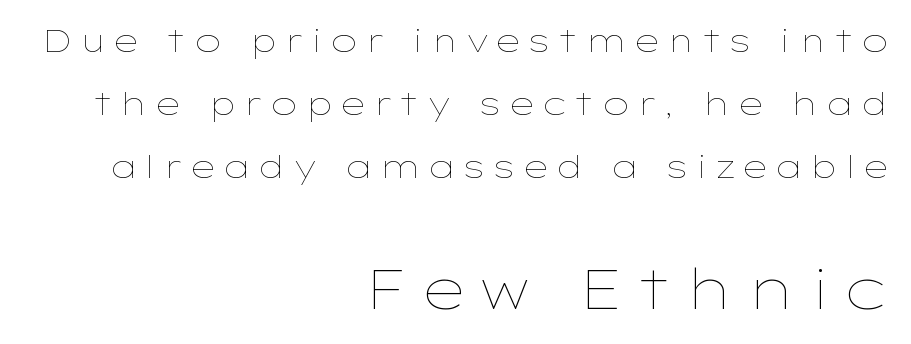
The face used here is proportionally spaced, like ordinary book or web type. Honestly, there is no underline to notice here at all. Character size in the trailing block exceeds that of the leading block. Is there any slant? The stems are plumb. All the whitespace from short lines collects on the left.
